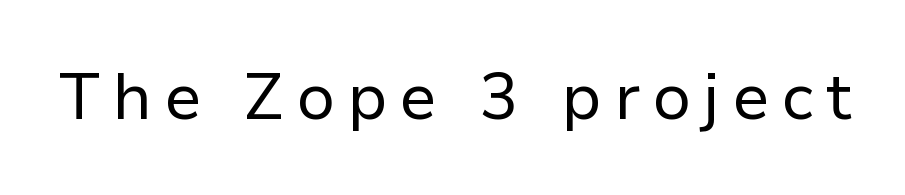
The image shows 65 px regular-weight sans-serif type, upright; set not underlined; low stroke contrast and a medium x-height.
